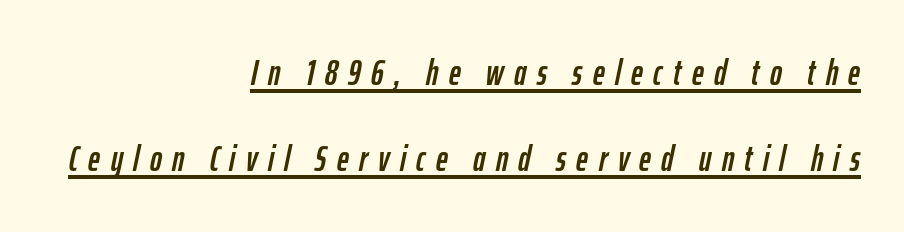
The image shows 36 px condensed type, italic (leaning right); set right-aligned, loose line spacing (2.39x), unusually wide letter spacing (+0.29 em), underlined; low stroke contrast and a medium x-height.
